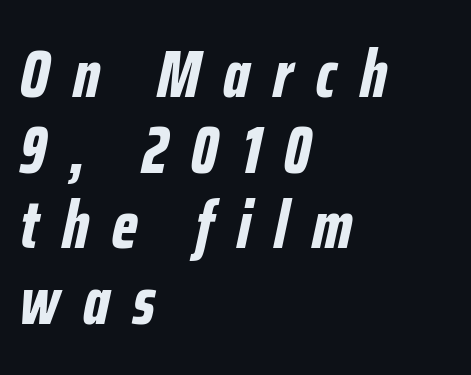
Q: Is the text bold? A: Yes.
Q: Is the text italic (slanted)? A: Yes, it leans right by about 12 degrees.
Q: Is the text underlined? A: No.
Q: How is the paragraph aligned? A: Left-aligned.
Q: Is the spacing between letters normal or unusually wide? A: Unusually wide.
Q: Is the spacing between lines tight, normal or loose? A: Tight.
Q: Width (condensed, normal, or wide)? A: Condensed.
Q: Stroke contrast? A: Low.
Q: x-height? A: Medium.
Q: Monospaced? A: No.
